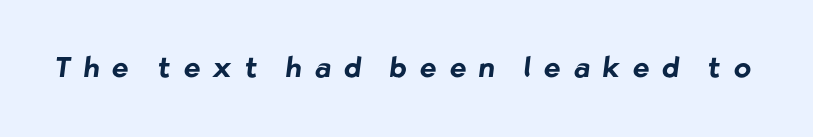
The image shows 28 px bold sans-serif type; set unusually wide letter spacing (+0.46 em), not underlined; low stroke contrast and a medium x-height.
